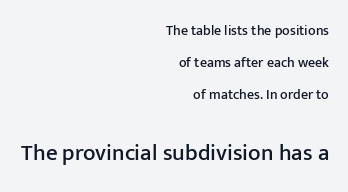
Look at the glyph heights: the lower group is clearly the bigger setting. The rag falls on the left side of this text block. Each new line begins a long way beneath the previous one. The zone under the glyphs is completely vacant.
